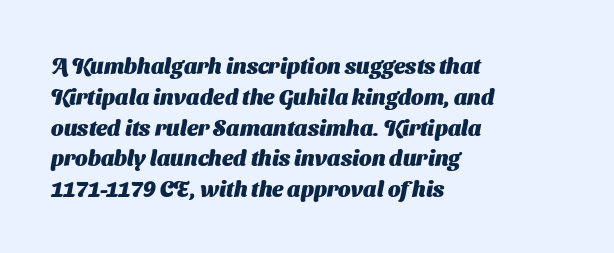
Typesetter's note: full bold, strokes at maximum text heaviness. Line spacing here is normal. Horizontally, the lines are justified to the leading edge only. The type is set solid horizontally, with unmodified tracking.
